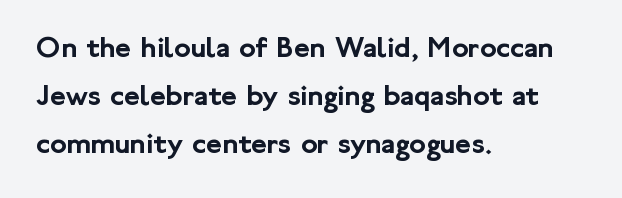
{"serif": "no", "italic": "no", "width": "normal", "stroke_contrast": "low", "x_height": "medium", "monospaced": "no", "underline": "no", "align": "left", "line_spacing": "normal", "line_spacing_ratio": 1.55, "letter_spacing": "normal", "letter_spacing_em": 0.0, "glyph_px": 31}
